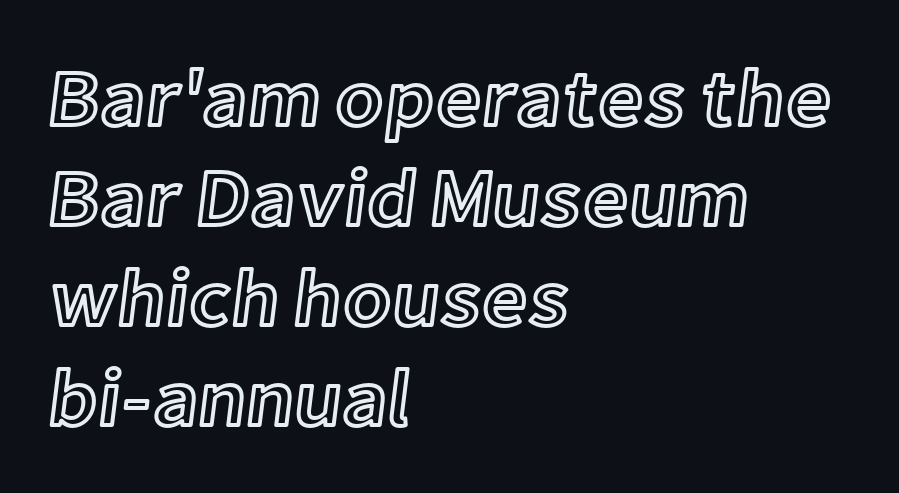
Q: Is the text italic (slanted)? A: Yes.
Q: Is the text underlined? A: No.
Q: How is the paragraph aligned? A: Left-aligned.
Q: Is the spacing between letters normal or unusually wide? A: Normal.
Q: Is the spacing between lines tight, normal or loose? A: Normal.
Q: Width (condensed, normal, or wide)? A: Normal.
Q: x-height? A: Medium.
Q: Monospaced? A: No.
